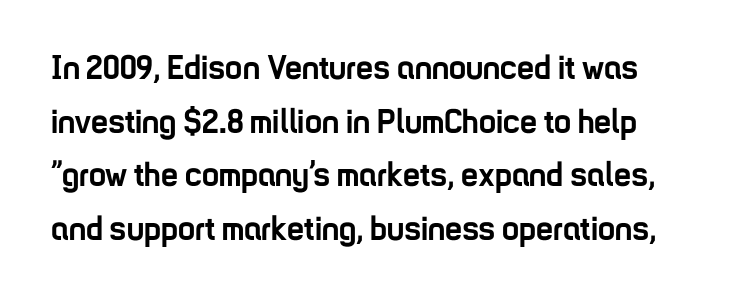
The image shows 34 px semibold, condensed sans-serif type, upright; set normal line spacing (1.58x), normal letter spacing, not underlined; low stroke contrast and a medium x-height.
